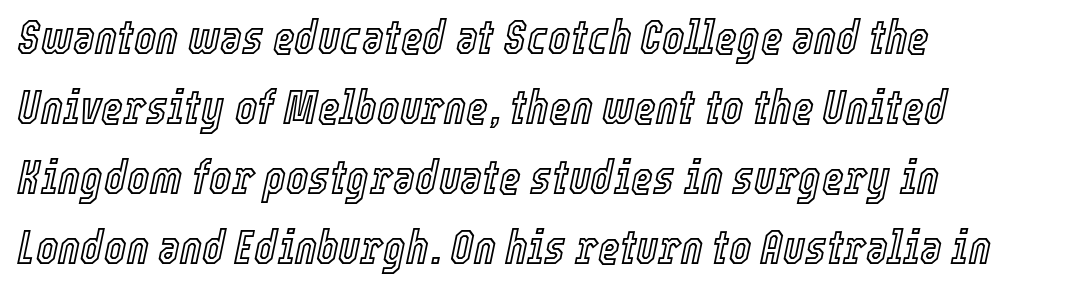
The image shows 47 px condensed type, italic (leaning right); set left-aligned, normal line spacing (1.49x), normal letter spacing, not underlined; a medium x-height.
